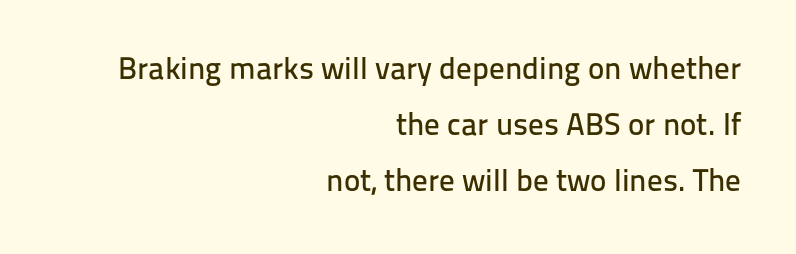
{"serif": "no", "italic": "no", "width": "normal", "stroke_contrast": "low", "x_height": "medium", "monospaced": "no", "underline": "no", "align": "right", "line_spacing_ratio": 1.8, "letter_spacing": "normal", "letter_spacing_em": 0.0, "glyph_px": 31}
